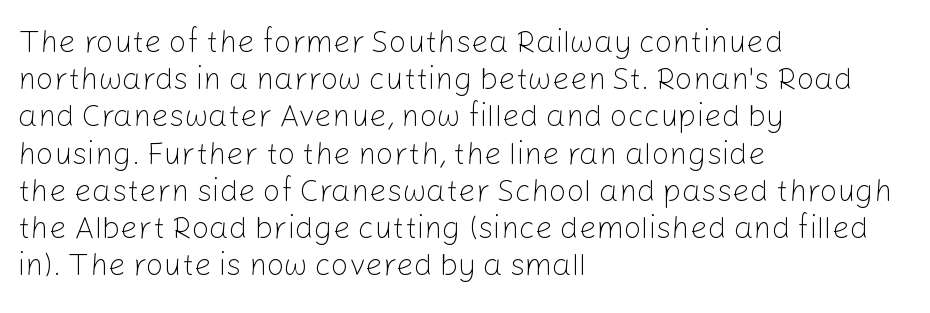
{"serif": "no", "italic": "no", "bold": "no", "weight": "light", "width": "normal", "stroke_contrast": "low", "x_height": "medium", "monospaced": "no", "underline": "no", "align": "left", "line_spacing_ratio": 1.2, "letter_spacing": "normal", "letter_spacing_em": 0.0, "glyph_px": 31}
